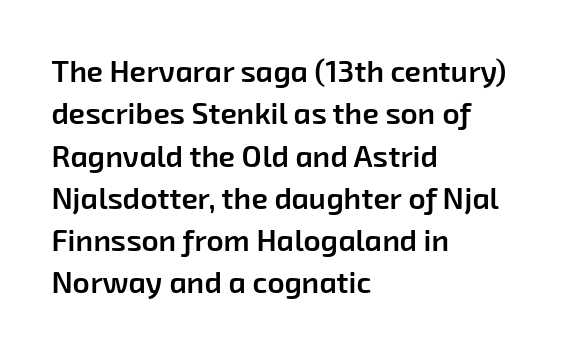
In terms of leading, this rendering sits right in the middle. A semibold gives these letters moderate extra thickness, short of bold. Left-aligned paragraph, ragged on the right. Beneath every word, the page is bare. The rendering uses natural spacing where letterforms have individual widths.
